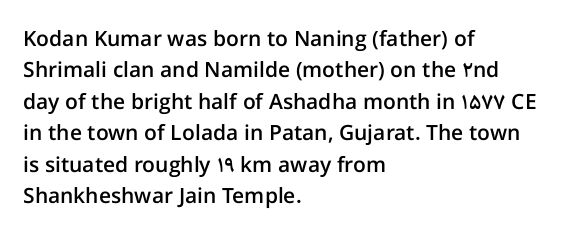
The glyphs have the mass of a demibold cut, below bold. The compositor pushed each line to the left boundary. The passage shown is not underscored anywhere. Caption: standard tracking, unaltered. Reading down the column, the eye jumps a familiar distance to each next line. The axis of the letterforms is exactly vertical.
